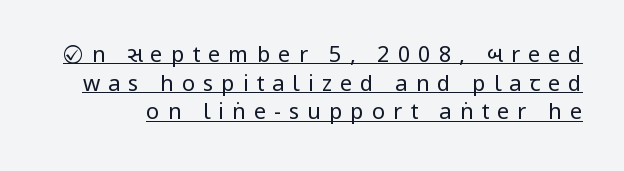
Q: Is the text bold? A: No.
Q: Is the text italic (slanted)? A: No, it is upright.
Q: Is the text underlined? A: Yes.
Q: Is the spacing between letters normal or unusually wide? A: Unusually wide.
Q: Is the spacing between lines tight, normal or loose? A: Normal.
